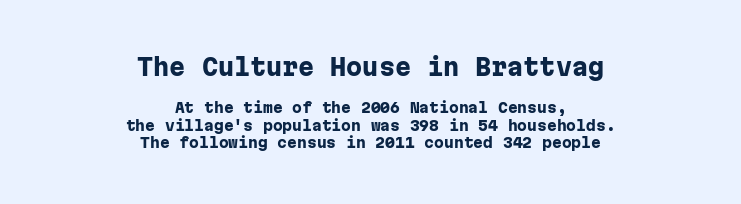
Anything drawn beneath the words? Only blank space. Typographic density is high because the face is bold. The tracking reads as untouched default to a designer's eye. Of the two passages, the one on top uses the larger point size. Centered paragraph, ragged on both sides. Posture: upright roman.
